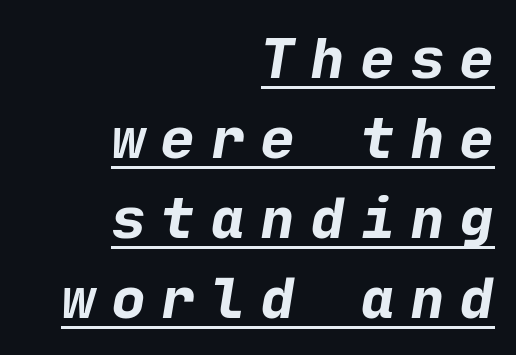
These lines are set flush right with a ragged left edge. Font category for this specimen: sans-serif. Short note: letters widely spaced. Rows of type keep a routine distance in the vertical direction.
